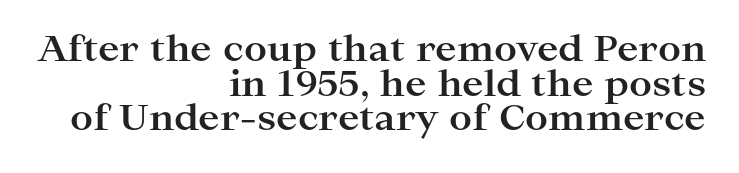
The image shows 36 px bold, wide serif type, upright; set right-aligned, tight line spacing (0.96x), normal letter spacing, not underlined; high stroke contrast and a medium x-height.
